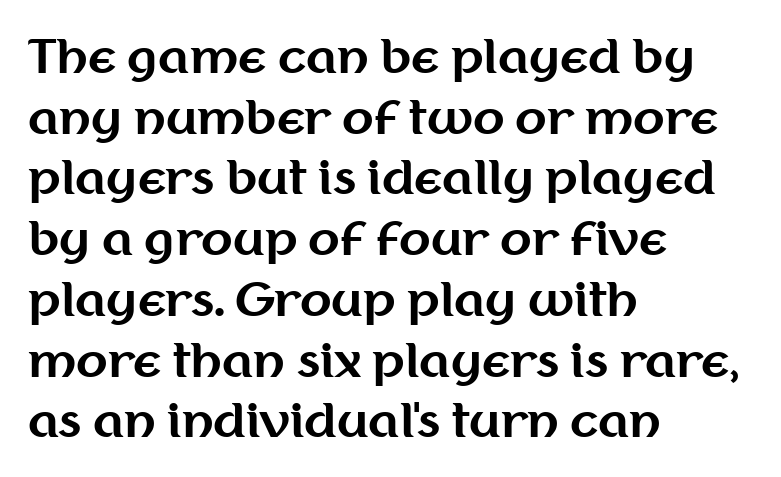
Q: Is the text bold? A: Yes.
Q: Is the text italic (slanted)? A: No, it is upright.
Q: Is the typeface a serif or a sans-serif typeface? A: Sans-serif.
Q: Is the text underlined? A: No.
Q: How is the paragraph aligned? A: Left-aligned.
Q: Is the spacing between letters normal or unusually wide? A: Normal.
Q: Is the spacing between lines tight, normal or loose? A: Normal.
Q: Width (condensed, normal, or wide)? A: Normal.
Q: Stroke contrast? A: Medium.
Q: x-height? A: Medium.
Q: Monospaced? A: No.
